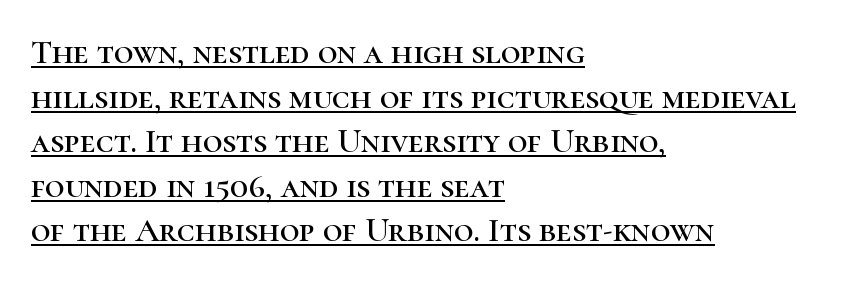
The image shows 34 px serif type, upright; set left-aligned, normal line spacing (1.31x), normal letter spacing, underlined; high stroke contrast and a medium x-height.
